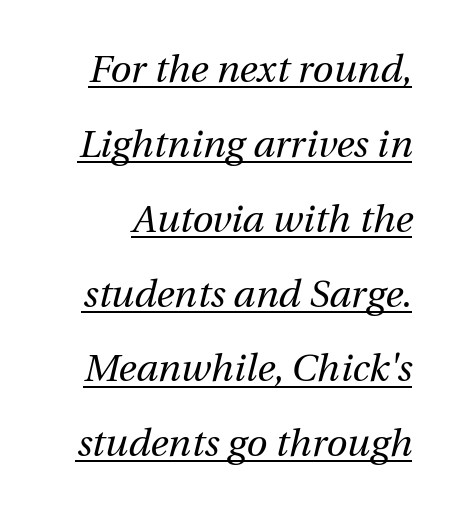
The image shows 38 px regular-weight type, italic (leaning right); set loose line spacing (1.97x), normal letter spacing, underlined; medium stroke contrast and a medium x-height.
